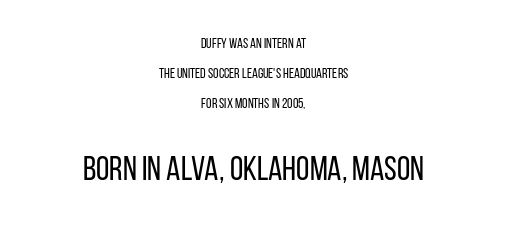
Q: Is the text bold? A: No.
Q: Is the text italic (slanted)? A: No, it is upright.
Q: Is the typeface a serif or a sans-serif typeface? A: Sans-serif.
Q: Is the text underlined? A: No.
Q: How is the paragraph aligned? A: Centered.
Q: Is the spacing between letters normal or unusually wide? A: Normal.
Q: Is the spacing between lines tight, normal or loose? A: Loose.
Q: Which block of text is set in a larger size, the first (top) or the second (bottom)? A: The second (bottom) one.
Q: Width (condensed, normal, or wide)? A: Condensed.
Q: Stroke contrast? A: Low.
Q: x-height? A: Large.
Q: Monospaced? A: No.
